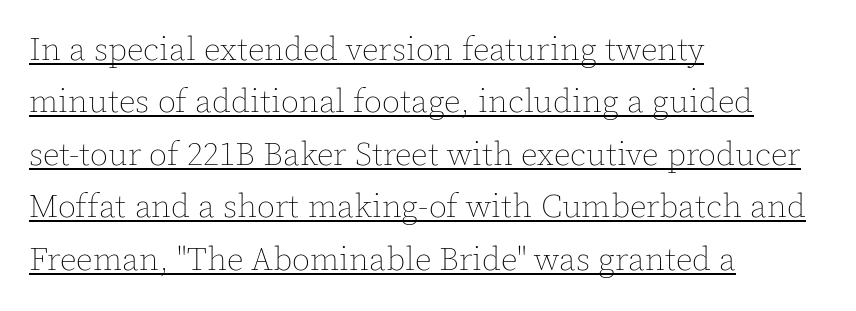
Caption: standard tracking, unaltered. The lines are quadded left. The block of text has a typical density, with ordinary space between rows. Posture: vertical. Looks like regular typesetting: each glyph gets only the width it needs.
